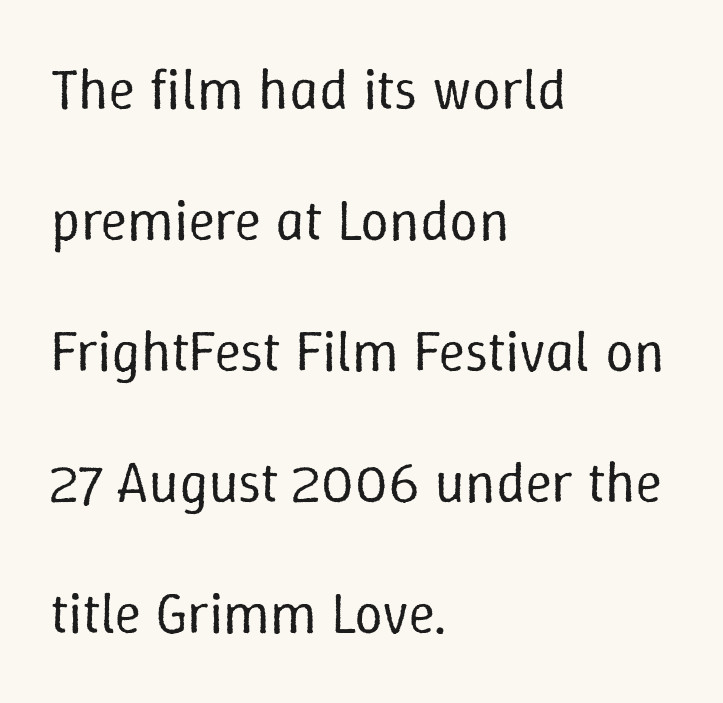
{"italic": "no", "bold": "no", "weight": "regular", "width": "normal", "stroke_contrast": "low", "x_height": "medium", "monospaced": "no", "underline": "no", "align": "left", "line_spacing": "loose", "line_spacing_ratio": 2.3, "letter_spacing": "normal", "letter_spacing_em": 0.0, "glyph_px": 57}
